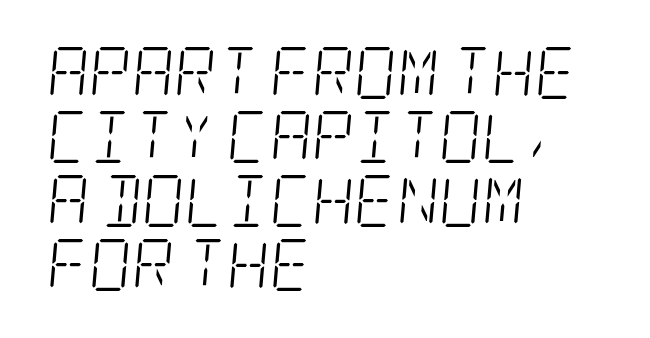
{"serif": "yes", "italic": "yes", "lean": "right", "slant_degrees": 5, "bold": "no", "weight": "light", "width": "condensed", "stroke_contrast": "low", "x_height": "large", "underline": "no", "align": "left", "line_spacing_ratio": 1.23, "letter_spacing": "normal", "letter_spacing_em": 0.0, "glyph_px": 52}
